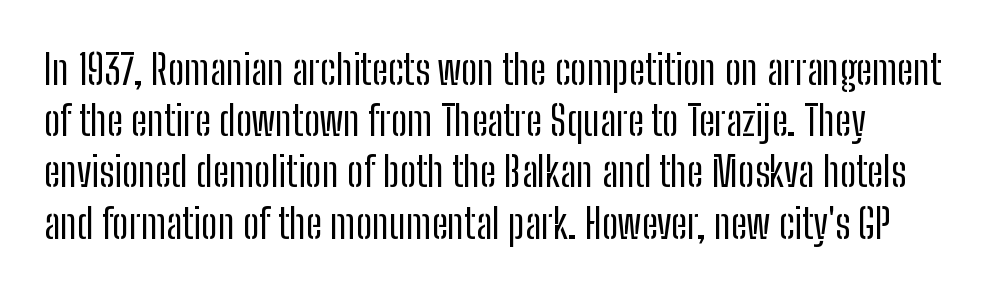
{"serif": "no", "italic": "no", "bold": "no", "weight": "regular", "width": "condensed", "stroke_contrast": "low", "x_height": "medium", "monospaced": "no", "underline": "no", "line_spacing": "normal", "line_spacing_ratio": 1.25, "letter_spacing": "normal", "letter_spacing_em": 0.0, "glyph_px": 41}
